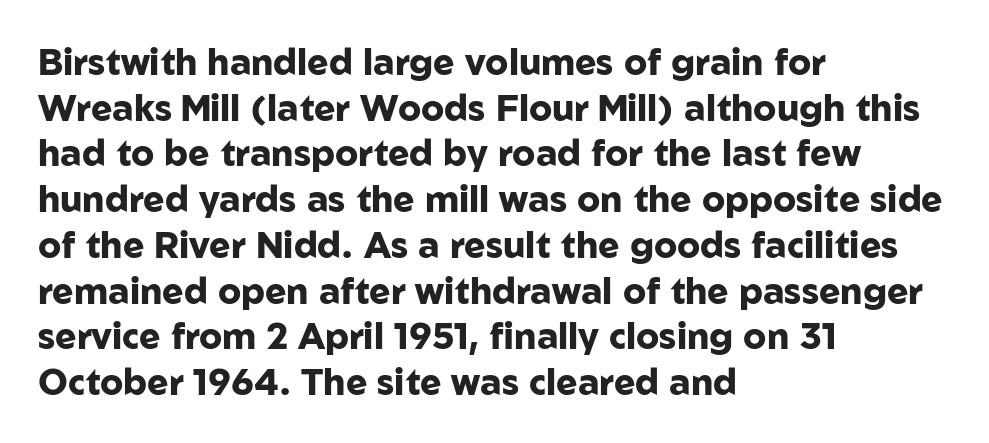
Does the leading feel generous? No, just average. Nope, no serifs anywhere on these letters. This sample uses an upright cut, with every glyph sitting square on the baseline. A clean baseline with only descenders dipping below it.
